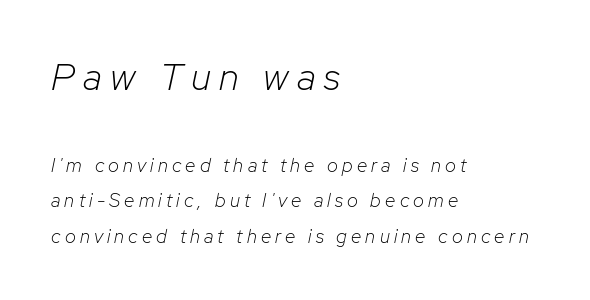
{"italic": "yes", "lean": "right", "slant_degrees": 12, "bold": "no", "weight": "light", "width": "normal", "stroke_contrast": "low", "x_height": "medium", "monospaced": "no", "underline": "no", "align": "left", "line_spacing_ratio": 1.86, "letter_spacing": "wide", "letter_spacing_em": 0.22, "larger_block": "first", "size_ratio": 2.0, "glyph_px": 38}
